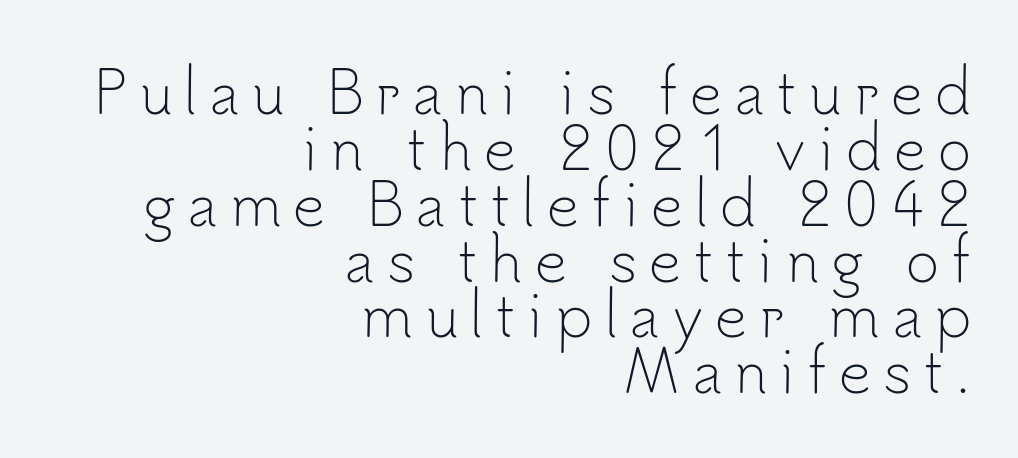
Each line ends at the same right margin while the left side varies. What stands out about the letter spacing? Its width — letters are far apart. Characters remain perfectly vertical along every line. Cramped leading. Each letter keeps its own natural width here, so spacing adapts to shape.
